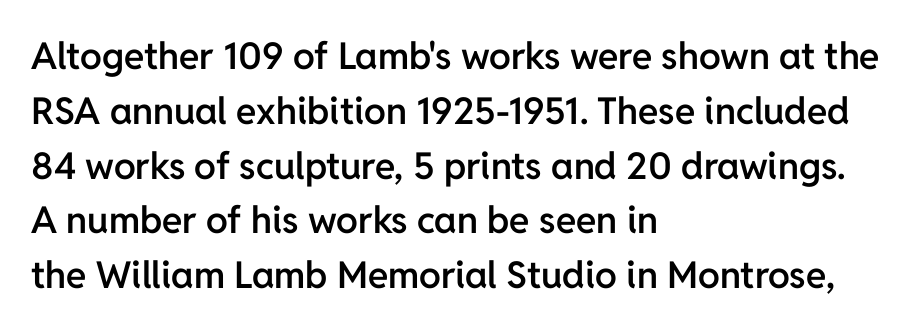
What weight is shown? A semibold, between regular and bold. Italic: no, the glyphs are upright roman. The glyphs in this specimen are sans serif. Check the space under the baseline: it is left empty. A student would call this left alignment; a typographer would say flush left, rag right. This sample has the flowing, uneven cadence of proportional lettering.
